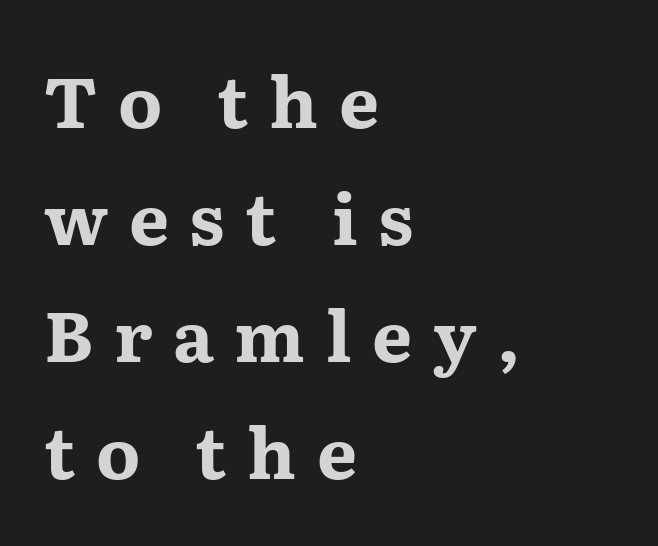
The image shows 71 px bold, wide serif type, upright; set left-aligned, normal line spacing (1.65x), unusually wide letter spacing (+0.29 em), not underlined; medium stroke contrast and a medium x-height.
